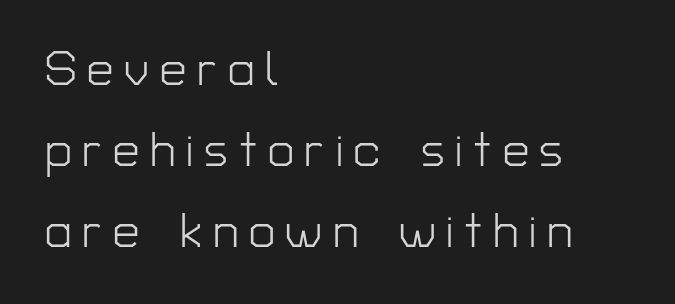
The image shows 47 px light sans-serif type, upright; set left-aligned, line spacing 1.72x, unusually wide letter spacing (+0.23 em), not underlined; low stroke contrast and a medium x-height.
